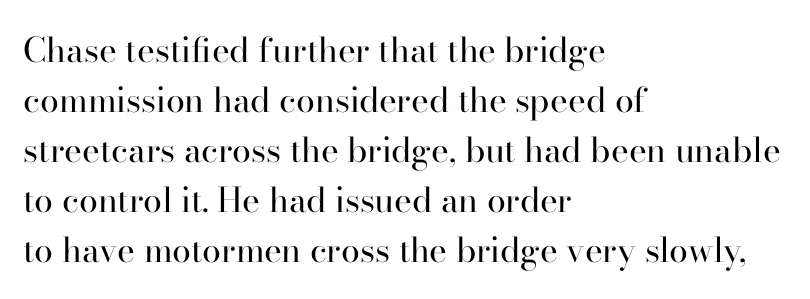
Q: Is the text bold? A: No.
Q: Is the text italic (slanted)? A: No, it is upright.
Q: Is the typeface a serif or a sans-serif typeface? A: Serif.
Q: Is the text underlined? A: No.
Q: How is the paragraph aligned? A: Left-aligned.
Q: Is the spacing between letters normal or unusually wide? A: Normal.
Q: Is the spacing between lines tight, normal or loose? A: Normal.
Q: Width (condensed, normal, or wide)? A: Normal.
Q: Stroke contrast? A: High.
Q: x-height? A: Small.
Q: Monospaced? A: No.
